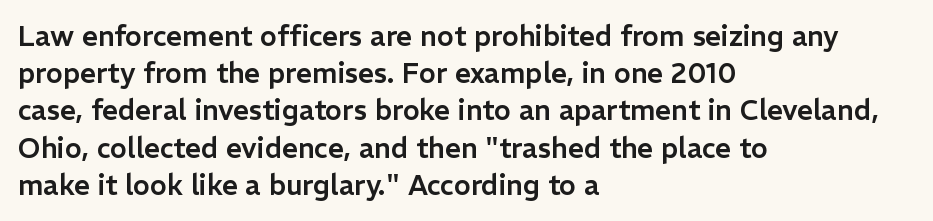
Q: Is the text italic (slanted)? A: No, it is upright.
Q: Is the typeface a serif or a sans-serif typeface? A: Sans-serif.
Q: Is the text underlined? A: No.
Q: How is the paragraph aligned? A: Left-aligned.
Q: Is the spacing between letters normal or unusually wide? A: Normal.
Q: Is the spacing between lines tight, normal or loose? A: Normal.
Q: Width (condensed, normal, or wide)? A: Normal.
Q: Stroke contrast? A: Low.
Q: x-height? A: Medium.
Q: Monospaced? A: No.
